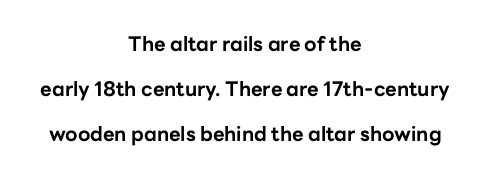
The image shows 20 px bold type, upright; set centered, loose line spacing (2.24x), normal letter spacing, not underlined.
